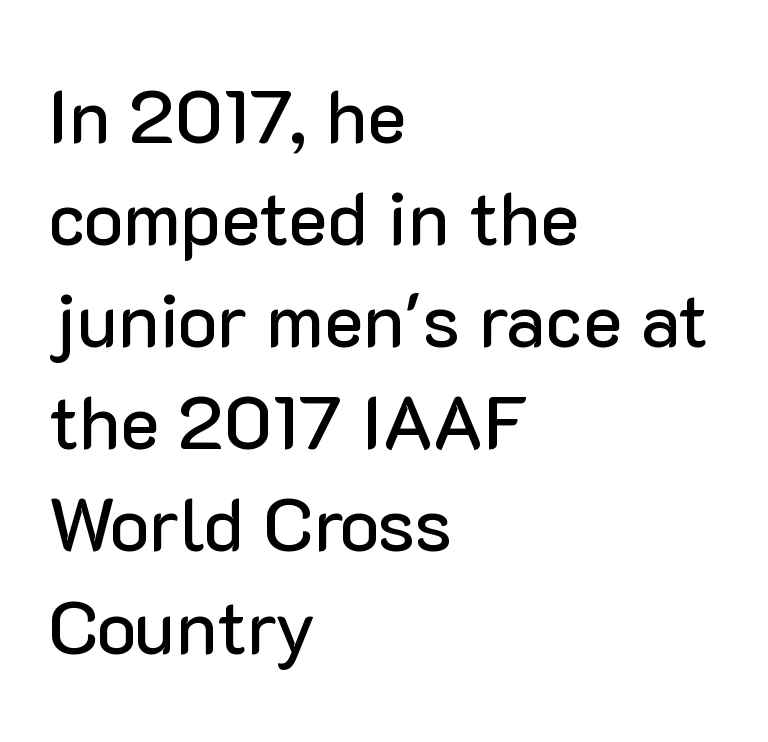
Just letters on the line, the space beneath them empty. Tracking here is standard; glyphs follow each other at the usual distance. To sum up the face: it is a sans, with no serifs. Tall strokes in this sample are plumb rather than angled. Is there much room between lines? A standard amount, neither cramped nor airy.
